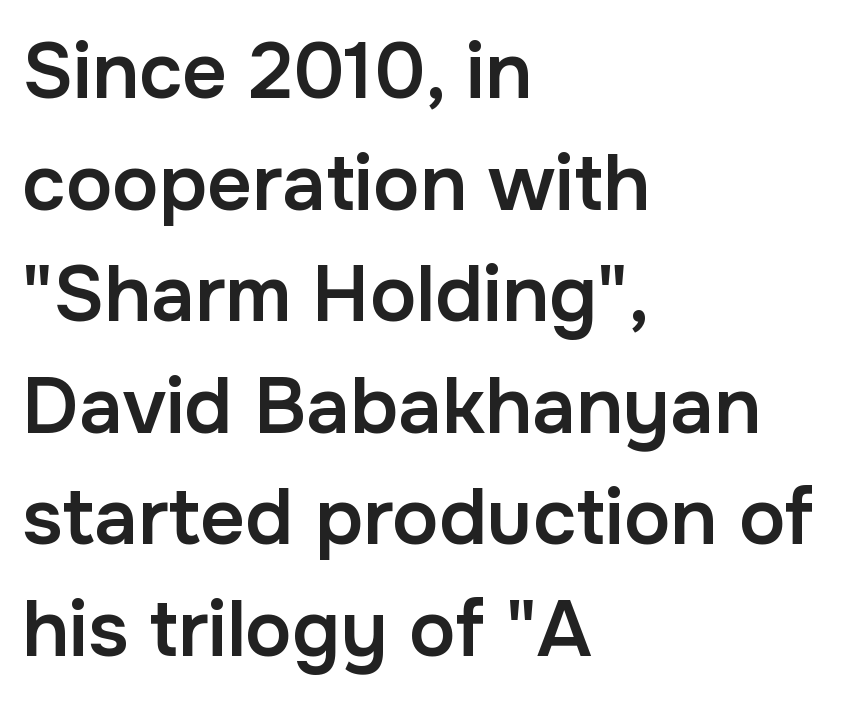
{"serif": "no", "italic": "no", "bold": "semi", "weight": "semibold", "width": "normal", "stroke_contrast": "low", "x_height": "medium", "monospaced": "no", "underline": "no", "align": "left", "line_spacing": "normal", "line_spacing_ratio": 1.43, "letter_spacing": "normal", "letter_spacing_em": 0.0, "glyph_px": 78}
